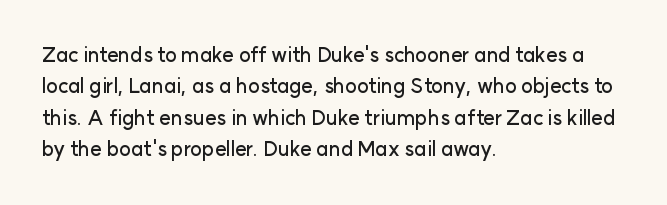
{"italic": "no", "underline": "no", "align": "left", "line_spacing": "normal", "line_spacing_ratio": 1.57, "letter_spacing": "normal", "letter_spacing_em": 0.0, "glyph_px": 20}
